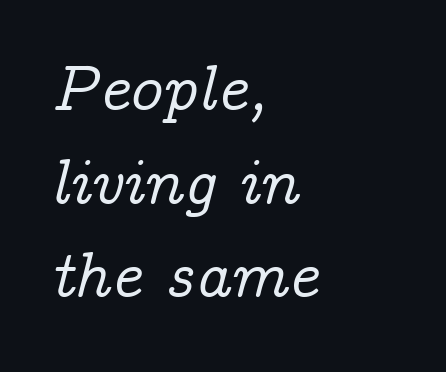
{"serif": "yes", "italic": "yes", "lean": "right", "slant_degrees": 14, "width": "normal", "stroke_contrast": "low", "x_height": "medium", "monospaced": "no", "underline": "no", "align": "left", "line_spacing": "normal", "line_spacing_ratio": 1.44, "letter_spacing": "normal", "letter_spacing_em": 0.0, "glyph_px": 65}
